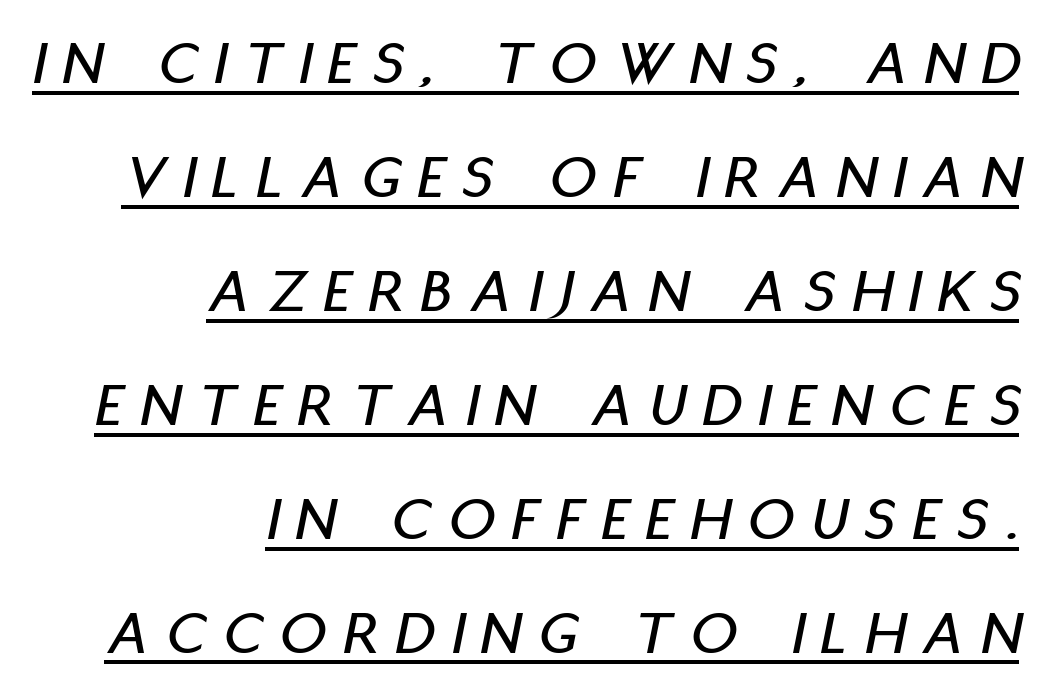
{"italic": "yes", "lean": "right", "slant_degrees": 11, "width": "condensed", "stroke_contrast": "low", "x_height": "large", "monospaced": "no", "underline": "yes", "align": "right", "line_spacing_ratio": 1.78, "letter_spacing": "wide", "letter_spacing_em": 0.29, "glyph_px": 64}
